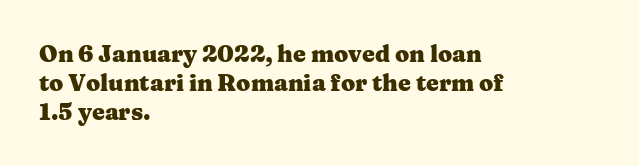
Is the block centered? No — it sits flush against the left margin. Strong, thick strokes mark this as bold type. Plain, unruled lines of type. Nothing unusual about the tracking: characters are spaced as the font intends. When letters stand straight like this, we call the style roman or upright. One glance says typical: line gaps are just what's usual.
